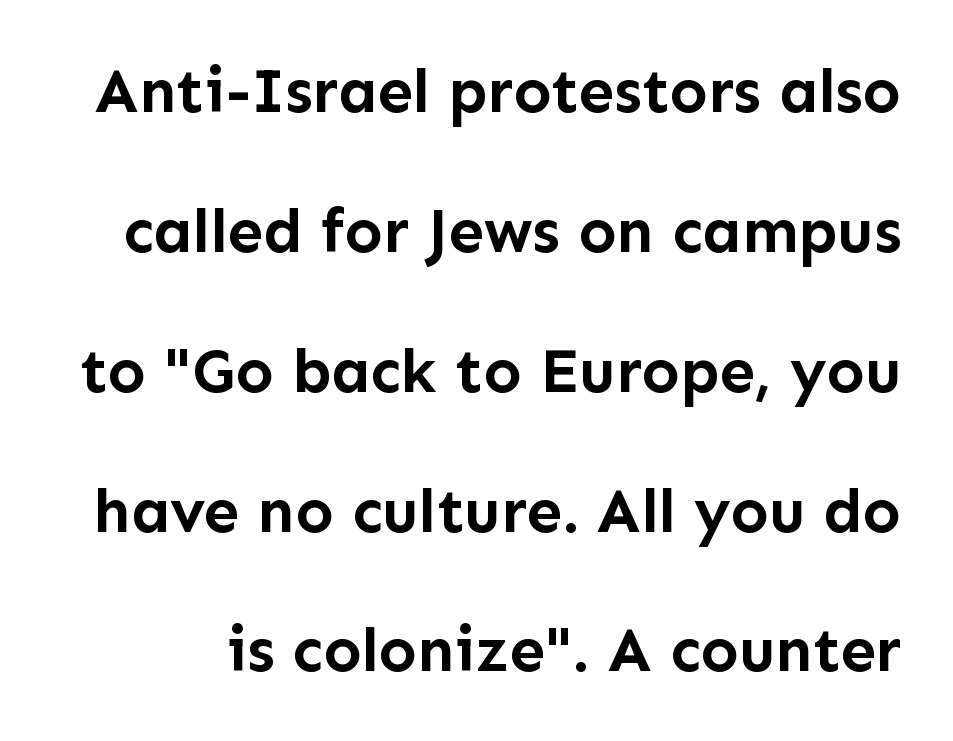
{"serif": "no", "italic": "no", "bold": "yes", "weight": "semibold", "width": "normal", "stroke_contrast": "low", "x_height": "medium", "monospaced": "no", "underline": "no", "line_spacing": "loose", "line_spacing_ratio": 2.22, "letter_spacing": "normal", "letter_spacing_em": 0.0, "glyph_px": 63}
